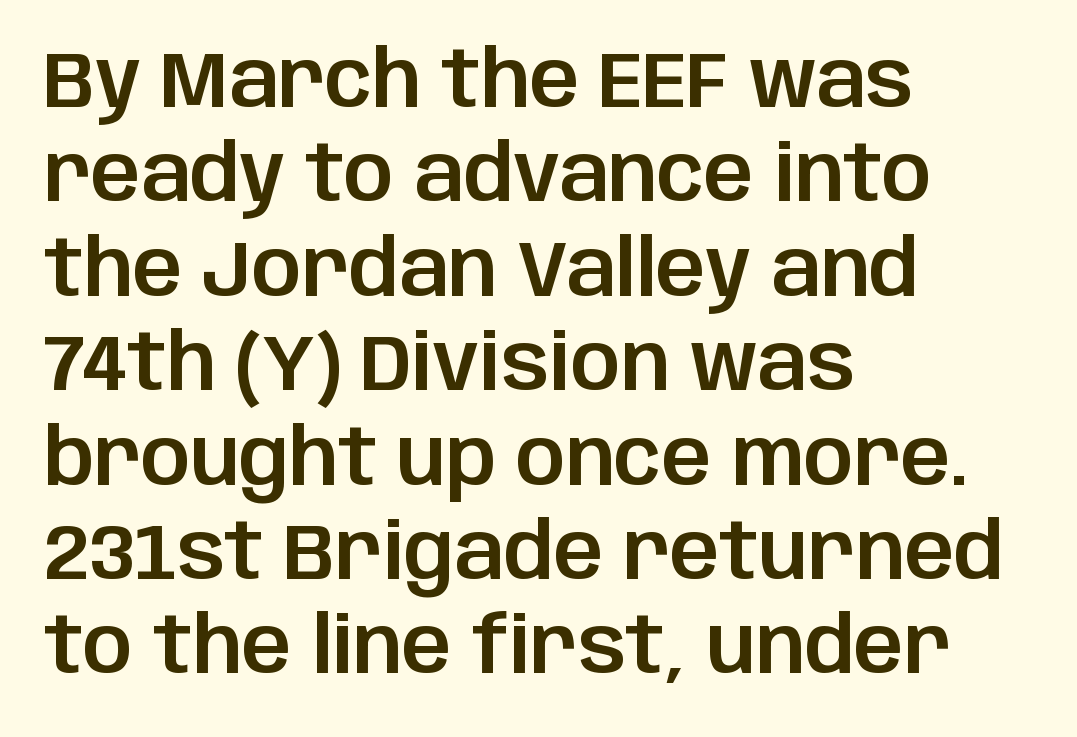
The image shows 78 px sans-serif type, upright; set left-aligned, line spacing 1.21x, normal letter spacing, not underlined; low stroke contrast and a large x-height.
